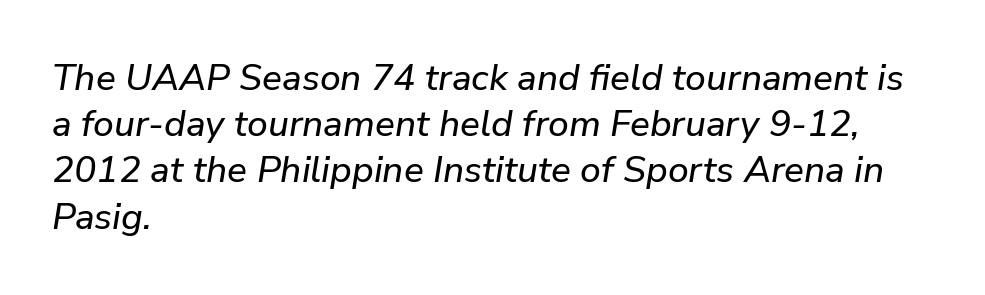
The image shows 37 px text type, italic (leaning right); set left-aligned, normal line spacing (1.25x), normal letter spacing, not underlined; low stroke contrast and a medium x-height.
